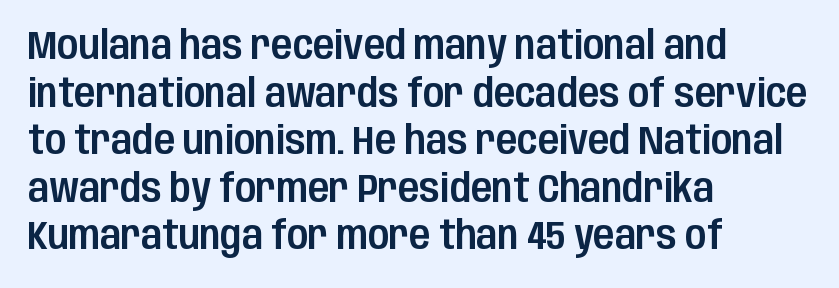
Characters follow at the spacing the type designer built in. The typeface chosen for these lines omits serifs. A typesetter would mark this as roman, not italic. Bare-footed words on every line. The passage is arranged the way most books set body copy — flush left.
